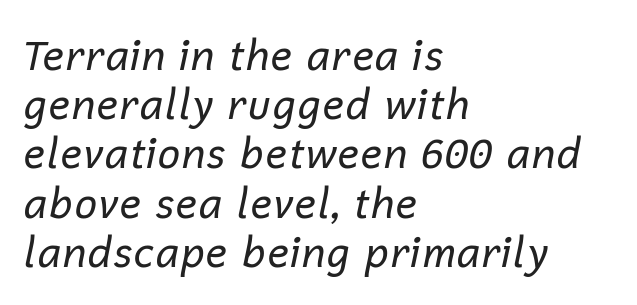
{"italic": "yes", "lean": "right", "slant_degrees": 12, "bold": "no", "weight": "regular", "width": "normal", "stroke_contrast": "low", "x_height": "medium", "monospaced": "no", "underline": "no", "align": "left", "line_spacing_ratio": 1.2, "letter_spacing": "normal", "letter_spacing_em": 0.0, "glyph_px": 41}
